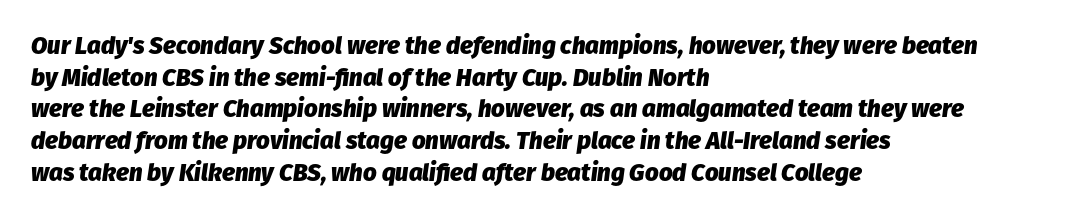
The image shows 24 px bold type, italic (leaning right); set left-aligned, normal line spacing (1.32x), normal letter spacing, not underlined.
